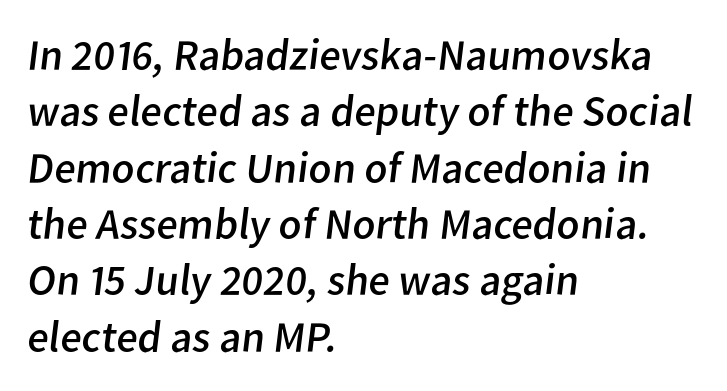
Q: Is the text bold? A: No.
Q: Is the typeface a serif or a sans-serif typeface? A: Sans-serif.
Q: Is the text underlined? A: No.
Q: How is the paragraph aligned? A: Left-aligned.
Q: Is the spacing between letters normal or unusually wide? A: Normal.
Q: Is the spacing between lines tight, normal or loose? A: Normal.
Q: Width (condensed, normal, or wide)? A: Normal.
Q: Stroke contrast? A: Low.
Q: x-height? A: Medium.
Q: Monospaced? A: No.
